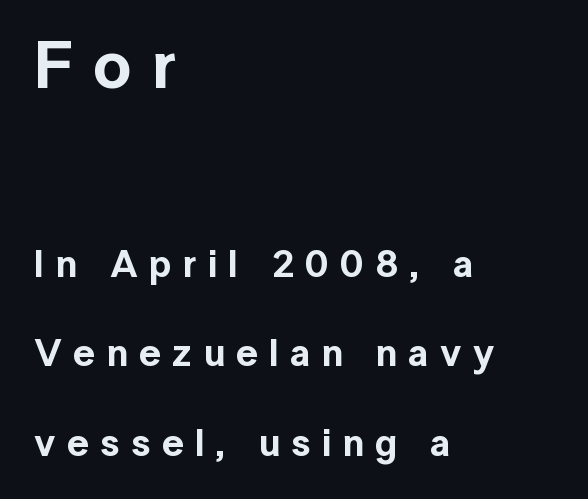
The passage shown has open, widely tracked lettering throughout. The rendering uses a large line-height, opening up the rows. The designer went with a sans here, leaving each stem footless. If you drew a ruler down the left edge, every line would touch it. Tall strokes in this sample are plumb rather than angled. Large over small — that's the arrangement of the two blocks here.
